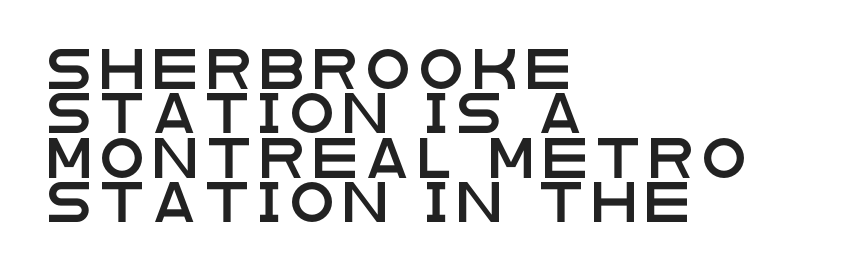
The image shows 40 px wide sans-serif type, upright; set left-aligned, tight line spacing (1.11x), unusually wide letter spacing (+0.23 em), not underlined; low stroke contrast and a large x-height.
